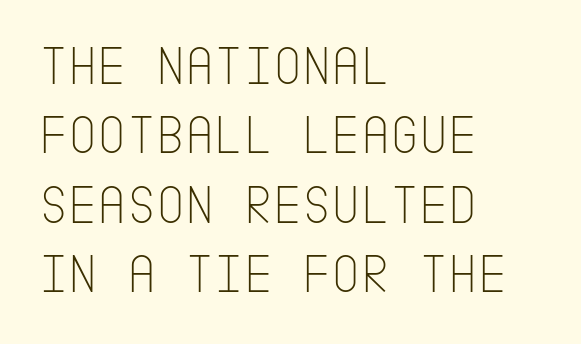
The image shows 56 px thin, condensed sans-serif type, upright; set left-aligned, line spacing 1.24x, normal letter spacing, not underlined; low stroke contrast and a large x-height.
